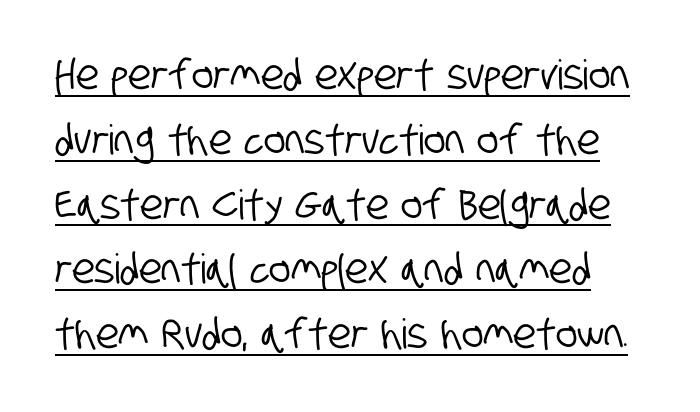
Q: Is the typeface a serif or a sans-serif typeface? A: Sans-serif.
Q: Is the text underlined? A: Yes.
Q: Is the spacing between letters normal or unusually wide? A: Normal.
Q: Is the spacing between lines tight, normal or loose? A: Normal.
Q: Width (condensed, normal, or wide)? A: Condensed.
Q: Stroke contrast? A: Low.
Q: x-height? A: Large.
Q: Monospaced? A: No.
